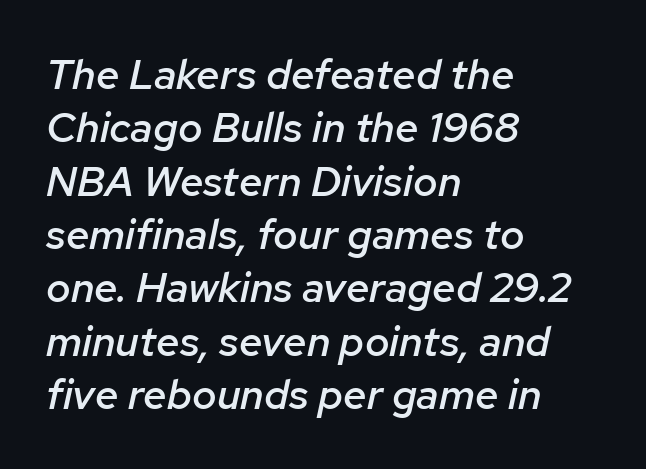
{"italic": "yes", "lean": "right", "slant_degrees": 12, "bold": "semi", "weight": "semibold", "width": "normal", "stroke_contrast": "low", "x_height": "medium", "monospaced": "no", "underline": "no", "align": "left", "line_spacing": "normal", "line_spacing_ratio": 1.27, "letter_spacing": "normal", "letter_spacing_em": 0.0, "glyph_px": 42}
